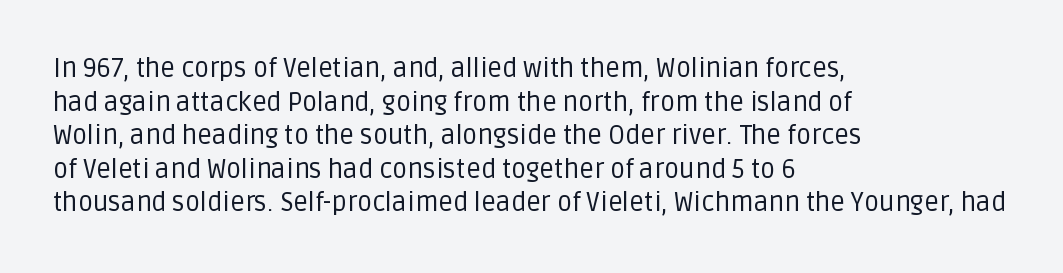
Q: Is the text bold? A: No.
Q: Is the text italic (slanted)? A: No, it is upright.
Q: Is the text underlined? A: No.
Q: How is the paragraph aligned? A: Left-aligned.
Q: Is the spacing between letters normal or unusually wide? A: Normal.
Q: Is the spacing between lines tight, normal or loose? A: Normal.
